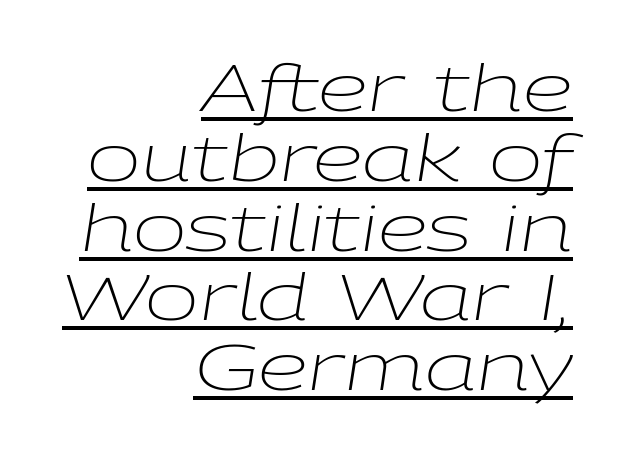
Q: Is the text bold? A: No.
Q: Is the text italic (slanted)? A: Yes, it leans right by about 9 degrees.
Q: Is the text underlined? A: Yes.
Q: How is the paragraph aligned? A: Right-aligned.
Q: Is the spacing between letters normal or unusually wide? A: Normal.
Q: Is the spacing between lines tight, normal or loose? A: Tight.
Q: Width (condensed, normal, or wide)? A: Wide.
Q: Stroke contrast? A: Low.
Q: x-height? A: Medium.
Q: Monospaced? A: No.
